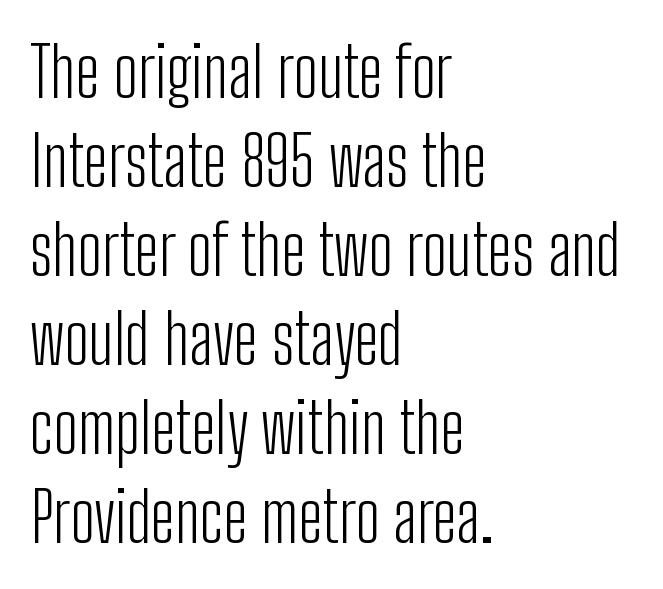
{"serif": "no", "italic": "no", "bold": "no", "weight": "light", "width": "condensed", "stroke_contrast": "low", "x_height": "medium", "monospaced": "no", "underline": "no", "align": "left", "line_spacing": "normal", "line_spacing_ratio": 1.29, "letter_spacing": "normal", "letter_spacing_em": 0.0, "glyph_px": 69}
